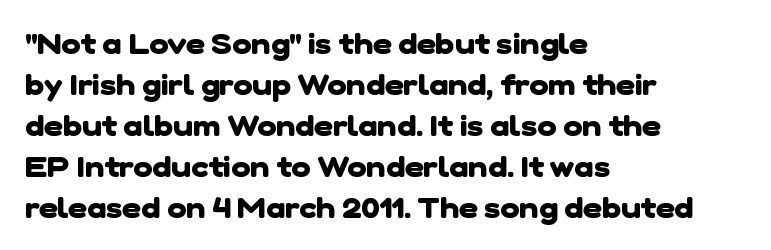
{"serif": "no", "bold": "yes", "weight": "heavy", "width": "normal", "stroke_contrast": "low", "x_height": "medium", "monospaced": "no", "underline": "no", "align": "left", "line_spacing": "normal", "line_spacing_ratio": 1.41, "letter_spacing": "normal", "letter_spacing_em": 0.0, "glyph_px": 29}
